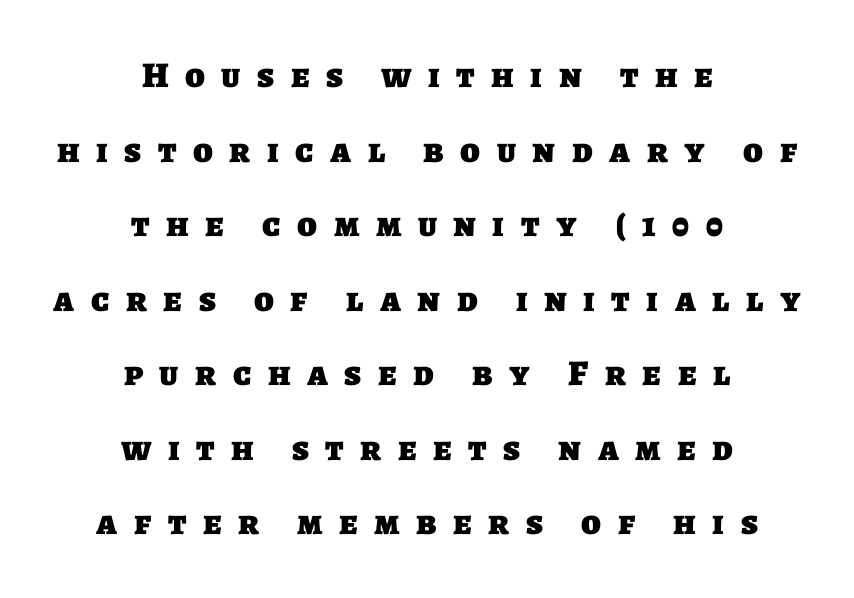
The image shows 36 px heavy sans-serif type; set centered, loose line spacing (2.07x), unusually wide letter spacing (+0.46 em), not underlined; low stroke contrast and a large x-height.
